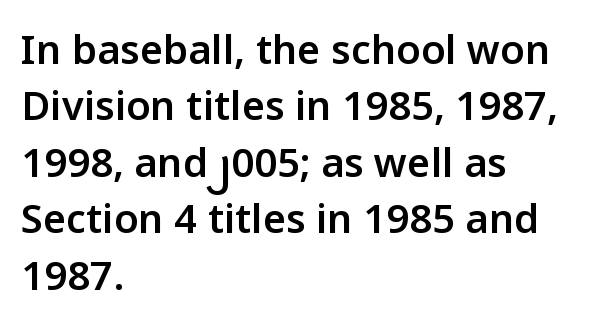
Posture: upright roman. How are the letters spaced? Ordinarily, with no added tracking. A student would call this left alignment; a typographer would say flush left, rag right. Leading matches the norm, producing a regular column. You can tell from the bare stems that sans-serif type was used. These words are printed semibold, heavier than regular yet not bold.
